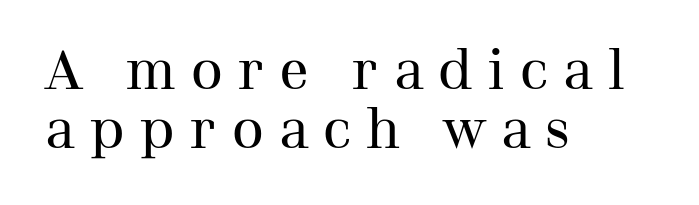
A student would call this left alignment; a typographer would say flush left, rag right. These lines were composed using upright roman letters. You could only call the tracking loose — the letters float apart. No letter is thick-stroked: the sample isn't bold. Line spacing here is tight. Letters rest on an invisible, unmarked baseline.
